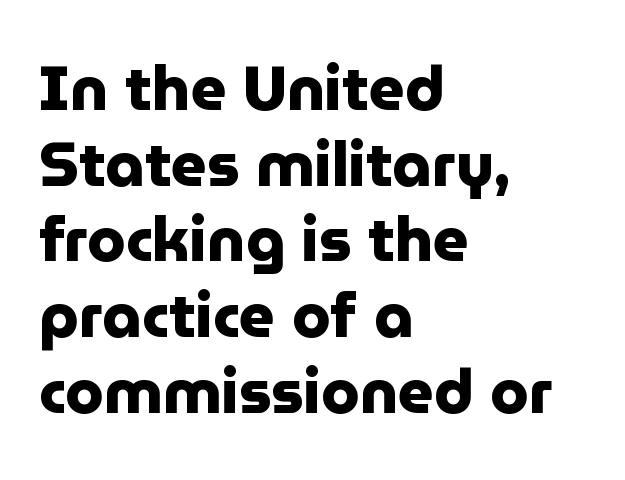
Q: Is the text bold? A: Yes.
Q: Is the text italic (slanted)? A: No, it is upright.
Q: Is the typeface a serif or a sans-serif typeface? A: Sans-serif.
Q: Is the text underlined? A: No.
Q: How is the paragraph aligned? A: Left-aligned.
Q: Is the spacing between letters normal or unusually wide? A: Normal.
Q: Width (condensed, normal, or wide)? A: Normal.
Q: Stroke contrast? A: Low.
Q: x-height? A: Medium.
Q: Monospaced? A: No.
